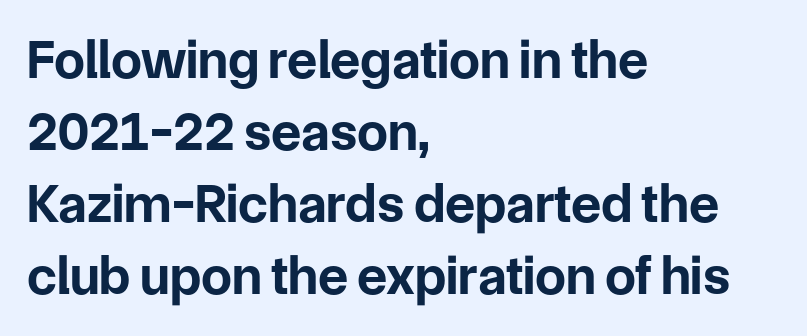
Letterform terminals end flat and unadorned throughout the passage. You'd pick this weight for a headline — it's a proper bold. Bare-footed words on every line. A typesetter would call this leading conventional body-copy spacing.
